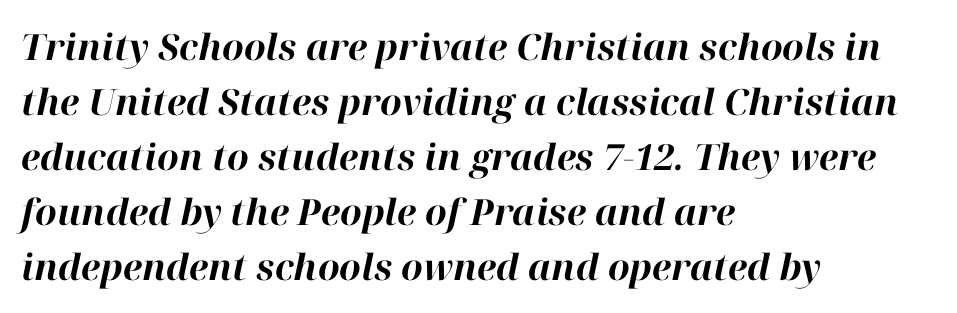
{"italic": "yes", "lean": "right", "slant_degrees": 12, "bold": "yes", "weight": "bold", "width": "normal", "stroke_contrast": "high", "x_height": "medium", "monospaced": "no", "underline": "no", "align": "left", "line_spacing": "normal", "line_spacing_ratio": 1.53, "letter_spacing": "normal", "letter_spacing_em": 0.0, "glyph_px": 36}
